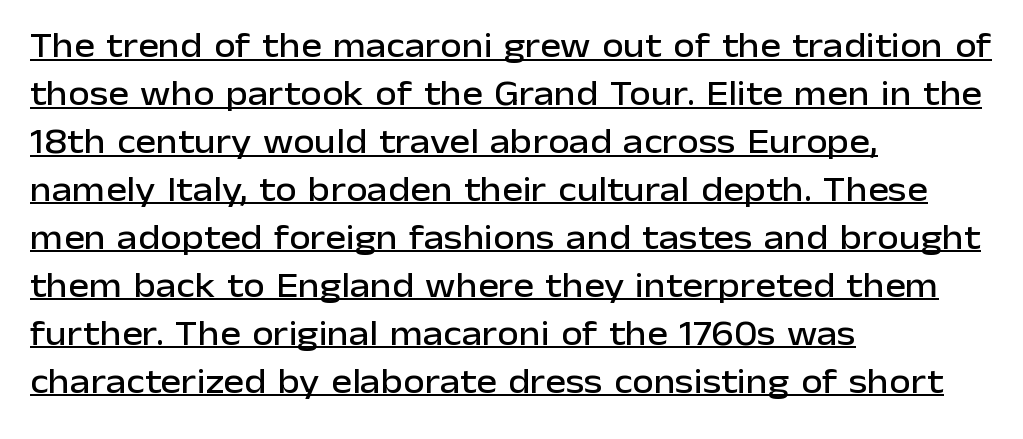
How would I describe the line gaps? Plain and ordinary. Posture: upright roman. Words appear dense and cohesive because spacing is normal. Letterform terminals end flat and unadorned throughout the passage.
